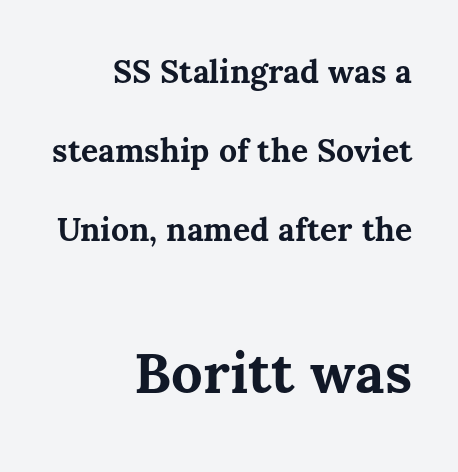
Heft: maximum for text — a bold. The face used here is proportionally spaced, like ordinary book or web type. Tall strokes in this sample are plumb rather than angled. You could fit nearly another row in the gap between these rows.
